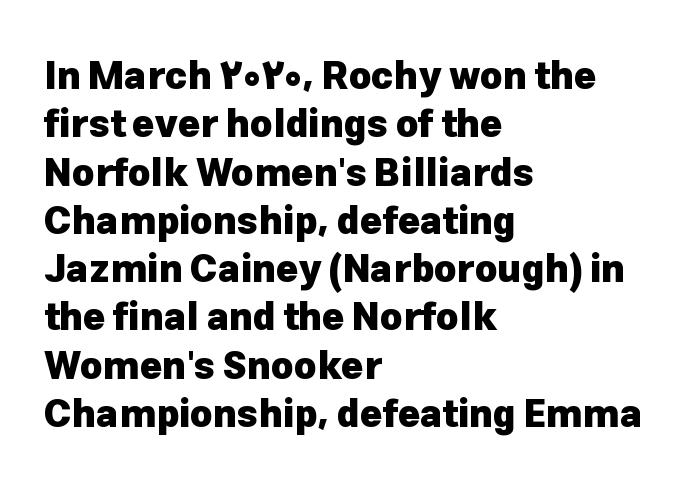
Q: Is the text bold? A: Yes.
Q: Is the text italic (slanted)? A: No, it is upright.
Q: Is the typeface a serif or a sans-serif typeface? A: Sans-serif.
Q: Is the text underlined? A: No.
Q: How is the paragraph aligned? A: Left-aligned.
Q: Is the spacing between letters normal or unusually wide? A: Normal.
Q: Is the spacing between lines tight, normal or loose? A: Normal.
Q: Width (condensed, normal, or wide)? A: Normal.
Q: Stroke contrast? A: Low.
Q: x-height? A: Medium.
Q: Monospaced? A: No.
